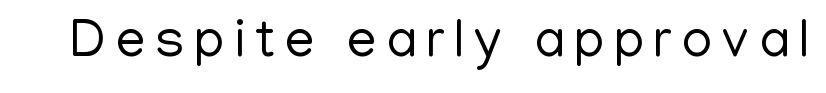
The image shows 53 px regular-weight sans-serif type, upright; set not underlined; low stroke contrast and a medium x-height.
